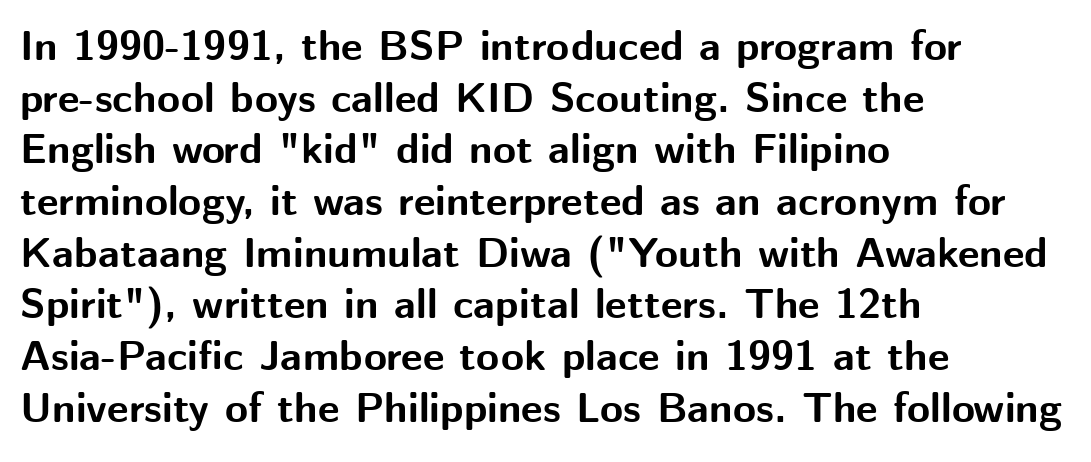
Q: Is the text bold? A: Yes.
Q: Is the text italic (slanted)? A: No, it is upright.
Q: Is the typeface a serif or a sans-serif typeface? A: Sans-serif.
Q: Is the text underlined? A: No.
Q: How is the paragraph aligned? A: Left-aligned.
Q: Is the spacing between letters normal or unusually wide? A: Normal.
Q: Width (condensed, normal, or wide)? A: Normal.
Q: Stroke contrast? A: Medium.
Q: x-height? A: Medium.
Q: Monospaced? A: No.
